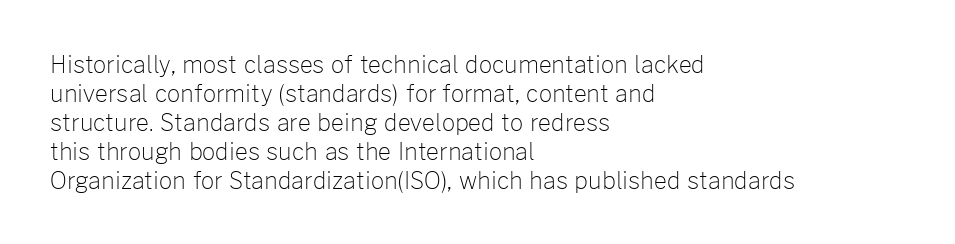
{"italic": "no", "bold": "no", "underline": "no", "align": "left", "line_spacing": "normal", "line_spacing_ratio": 1.26, "letter_spacing": "normal", "letter_spacing_em": 0.0, "glyph_px": 23}
